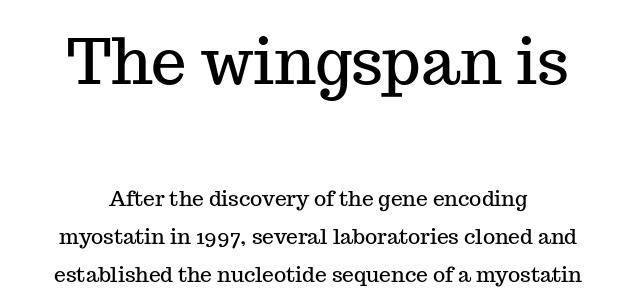
Q: Is the text italic (slanted)? A: No, it is upright.
Q: Is the typeface a serif or a sans-serif typeface? A: Serif.
Q: Is the text underlined? A: No.
Q: How is the paragraph aligned? A: Centered.
Q: Is the spacing between letters normal or unusually wide? A: Normal.
Q: Which block of text is set in a larger size, the first (top) or the second (bottom)? A: The first (top) one.
Q: Width (condensed, normal, or wide)? A: Normal.
Q: Stroke contrast? A: Medium.
Q: x-height? A: Medium.
Q: Monospaced? A: No.
